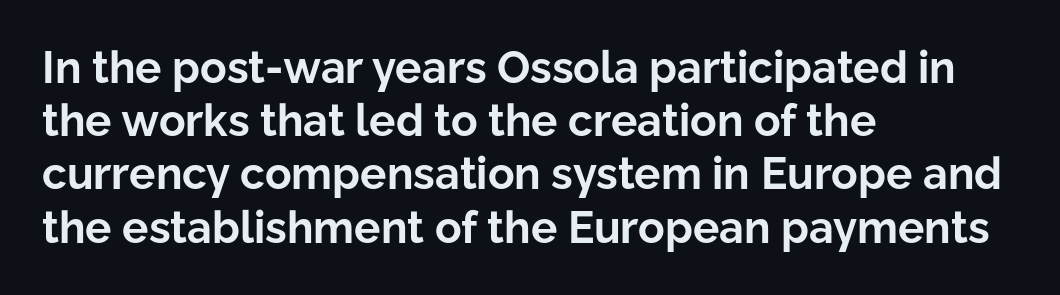
Line starts are locked; line ends wander. Note the varied advance widths — an 'i' is clearly narrower than an 'm'. Tracking value appears to be zero — textbook default spacing. Bold? Absolutely — the strokes are thick and heavy. Does the lettering tilt? It doesn't — this is upright. The characters display no serif detailing; their extremities are plain.
